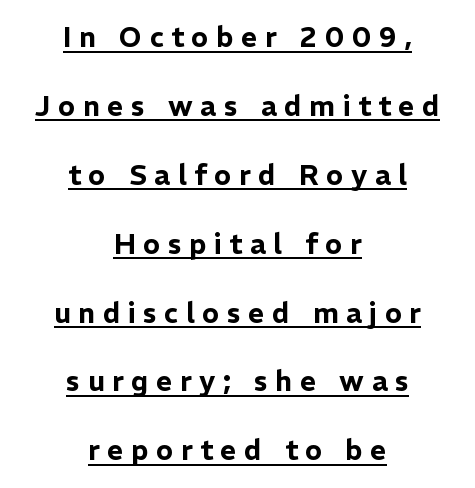
Q: Is the text italic (slanted)? A: No, it is upright.
Q: Is the typeface a serif or a sans-serif typeface? A: Sans-serif.
Q: Is the text underlined? A: Yes.
Q: How is the paragraph aligned? A: Centered.
Q: Is the spacing between letters normal or unusually wide? A: Unusually wide.
Q: Is the spacing between lines tight, normal or loose? A: Loose.
Q: Width (condensed, normal, or wide)? A: Normal.
Q: Stroke contrast? A: Low.
Q: x-height? A: Medium.
Q: Monospaced? A: No.
